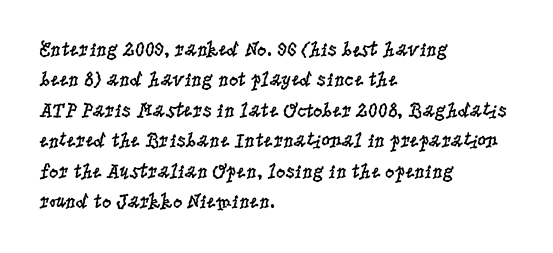
Letter spacing: default. Ink coverage per letter is moderate at most. The rag falls on the right side of this text block. Descenders are the only things crossing below the line. This block has exactly the height ordinary leading produces.
